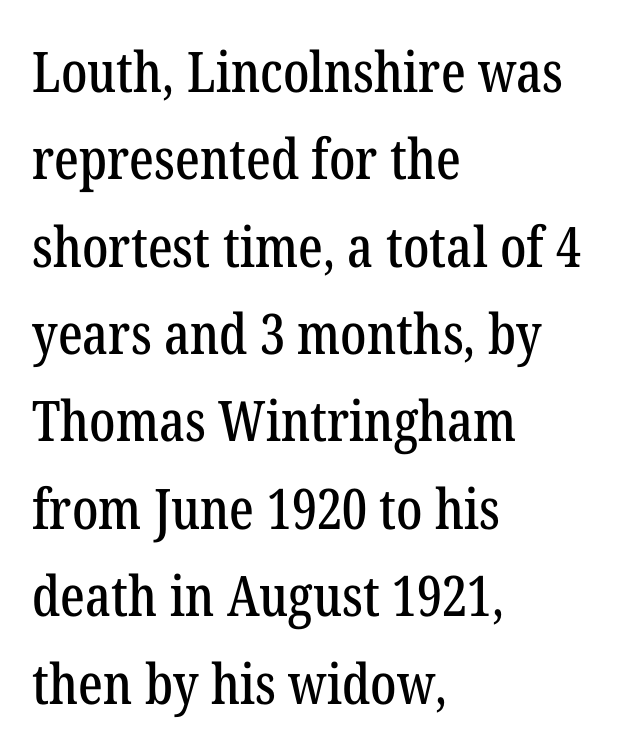
Q: Is the text italic (slanted)? A: No, it is upright.
Q: Is the typeface a serif or a sans-serif typeface? A: Serif.
Q: Is the text underlined? A: No.
Q: How is the paragraph aligned? A: Left-aligned.
Q: Is the spacing between letters normal or unusually wide? A: Normal.
Q: Is the spacing between lines tight, normal or loose? A: Normal.
Q: Width (condensed, normal, or wide)? A: Condensed.
Q: Stroke contrast? A: Low.
Q: x-height? A: Medium.
Q: Monospaced? A: No.
